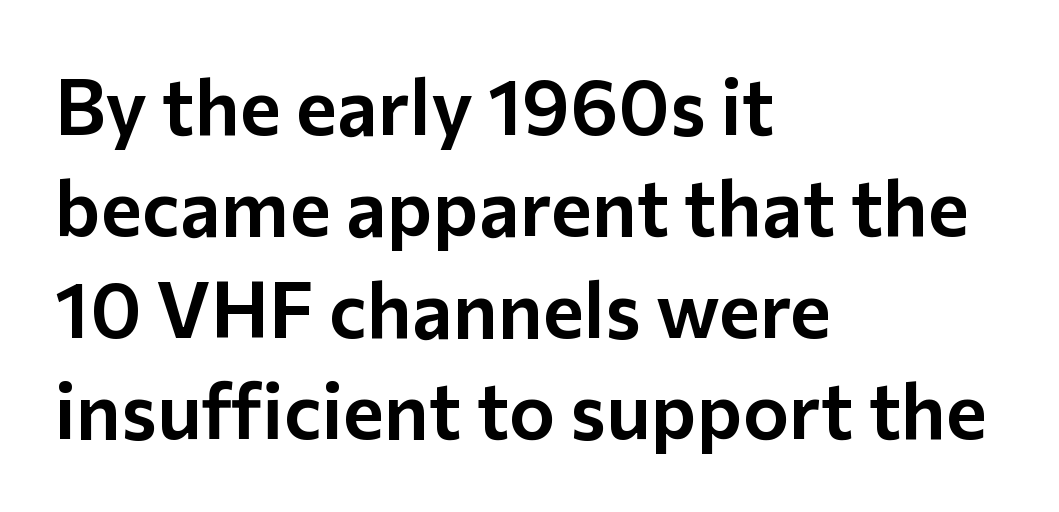
{"serif": "no", "italic": "no", "width": "normal", "stroke_contrast": "low", "x_height": "medium", "monospaced": "no", "underline": "no", "align": "left", "line_spacing": "normal", "line_spacing_ratio": 1.3, "letter_spacing": "normal", "letter_spacing_em": 0.0, "glyph_px": 78}
